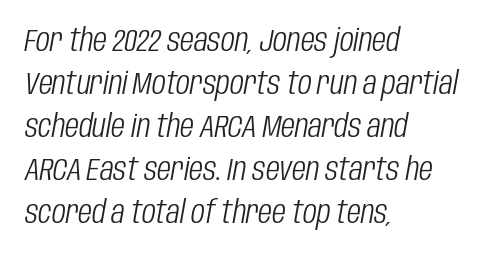
{"italic": "yes", "lean": "right", "slant_degrees": 10, "bold": "no", "weight": "light", "width": "condensed", "stroke_contrast": "low", "x_height": "large", "monospaced": "no", "underline": "no", "align": "left", "line_spacing": "normal", "line_spacing_ratio": 1.34, "letter_spacing": "normal", "letter_spacing_em": 0.0, "glyph_px": 32}
